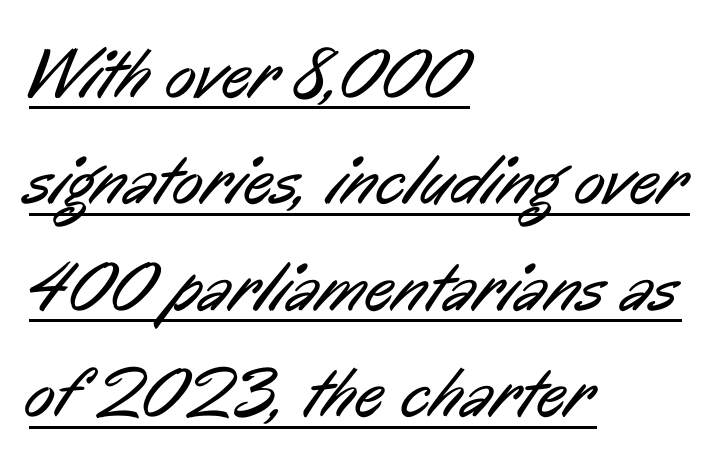
The image shows 71 px regular-weight, condensed sans-serif type; set left-aligned, normal line spacing (1.5x), normal letter spacing, underlined; low stroke contrast and a medium x-height.
